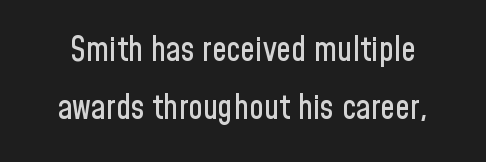
A clean baseline with only descenders dipping below it. Every character sits straight up, as roman type does. Letterform terminals end flat and unadorned throughout the passage. The rendering keeps characters at their native spacing. Note the varied advance widths — an 'i' is clearly narrower than an 'm'.
